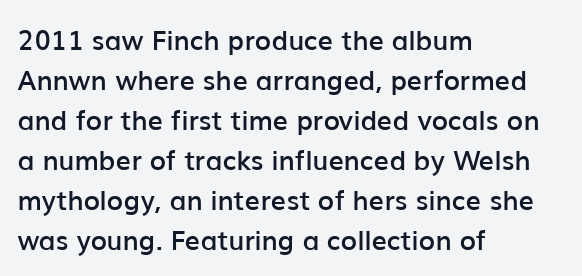
Q: Is the text bold? A: Semi-bold.
Q: Is the text italic (slanted)? A: No, it is upright.
Q: Is the text underlined? A: No.
Q: How is the paragraph aligned? A: Left-aligned.
Q: Is the spacing between letters normal or unusually wide? A: Normal.
Q: Is the spacing between lines tight, normal or loose? A: Normal.
